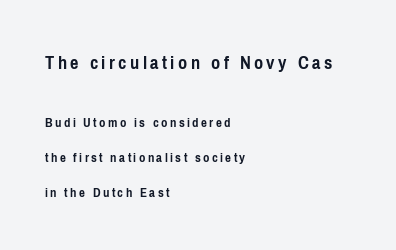
{"italic": "no", "bold": "yes", "underline": "no", "align": "left", "line_spacing": "loose", "line_spacing_ratio": 2.47, "larger_block": "first", "size_ratio": 1.43, "glyph_px": 20}
